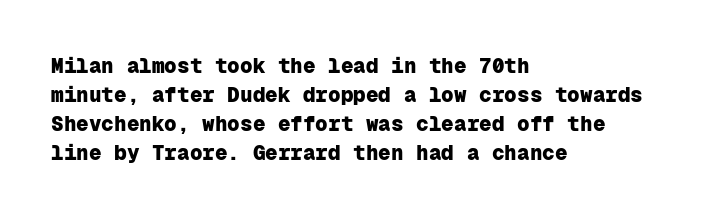
Q: Is the text bold? A: Yes.
Q: Is the text italic (slanted)? A: No, it is upright.
Q: Is the text underlined? A: No.
Q: How is the paragraph aligned? A: Left-aligned.
Q: Is the spacing between letters normal or unusually wide? A: Normal.
Q: Is the spacing between lines tight, normal or loose? A: Normal.
